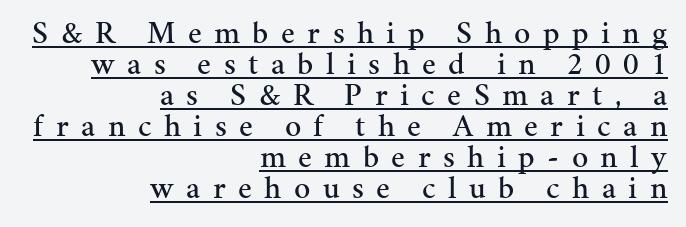
The image shows 32 px serif type, upright; set right-aligned, tight line spacing (0.97x), unusually wide letter spacing (+0.39 em), underlined; medium stroke contrast and a medium x-height.
